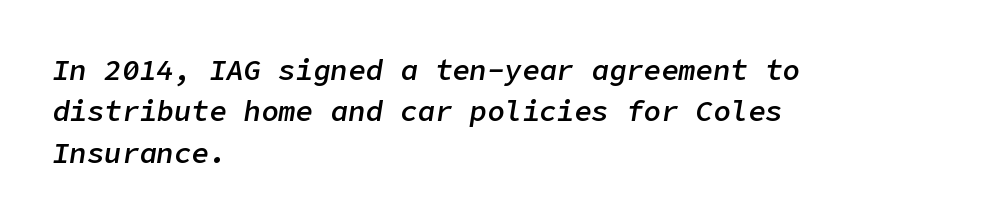
{"italic": "yes", "lean": "right", "slant_degrees": 9, "bold": "semi", "weight": "semibold", "width": "normal", "stroke_contrast": "low", "x_height": "medium", "underline": "no", "align": "left", "line_spacing": "normal", "line_spacing_ratio": 1.43, "letter_spacing": "normal", "letter_spacing_em": 0.0, "glyph_px": 29}
